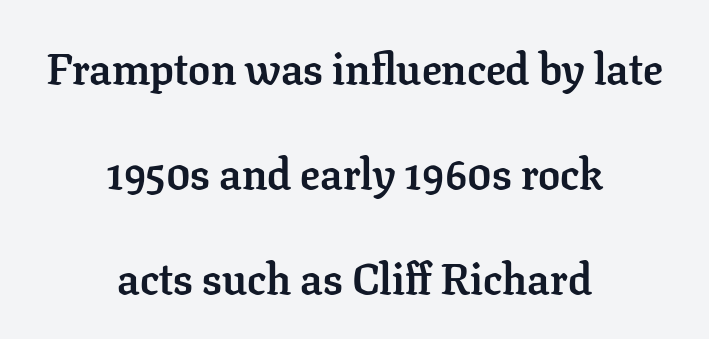
Q: Is the text bold? A: Yes.
Q: Is the text italic (slanted)? A: No, it is upright.
Q: Is the typeface a serif or a sans-serif typeface? A: Serif.
Q: Is the text underlined? A: No.
Q: How is the paragraph aligned? A: Centered.
Q: Is the spacing between letters normal or unusually wide? A: Normal.
Q: Is the spacing between lines tight, normal or loose? A: Loose.
Q: Width (condensed, normal, or wide)? A: Normal.
Q: Stroke contrast? A: Low.
Q: x-height? A: Medium.
Q: Monospaced? A: No.
